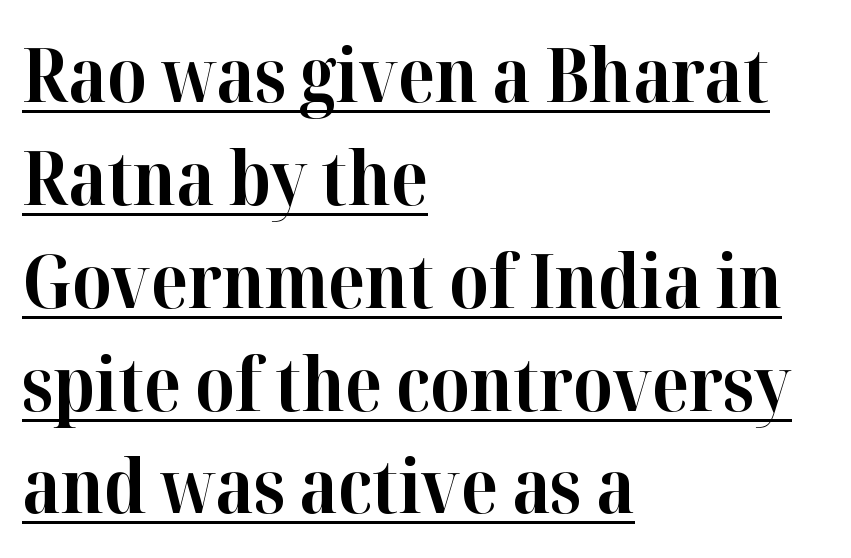
Q: Is the text bold? A: Yes.
Q: Is the text italic (slanted)? A: No, it is upright.
Q: Is the typeface a serif or a sans-serif typeface? A: Serif.
Q: Is the text underlined? A: Yes.
Q: How is the paragraph aligned? A: Left-aligned.
Q: Is the spacing between letters normal or unusually wide? A: Normal.
Q: Is the spacing between lines tight, normal or loose? A: Normal.
Q: Width (condensed, normal, or wide)? A: Normal.
Q: Stroke contrast? A: High.
Q: x-height? A: Medium.
Q: Monospaced? A: No.
